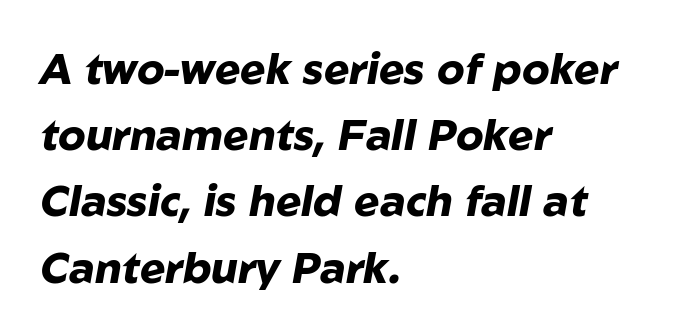
Compared with typical paragraphs, the rows here are spaced about the same. The rendering anchors every line to the left-hand side. No extra tracking has been applied to these lines. Underline: absent. Notice how thick the strokes are: this is what a full bold looks like.
